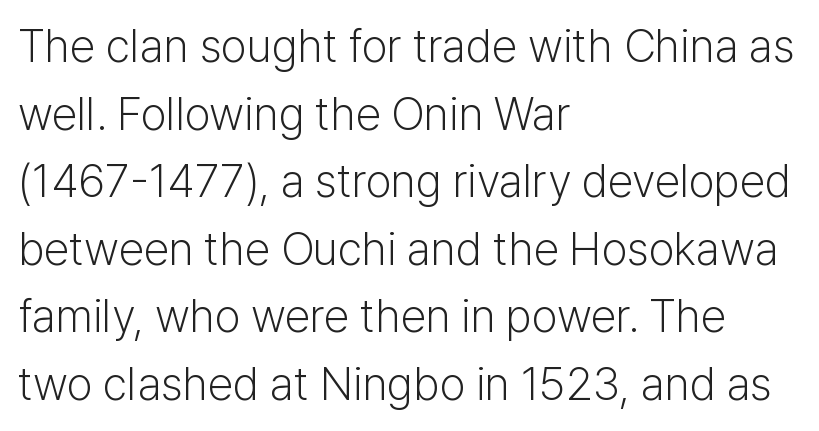
{"serif": "no", "italic": "no", "bold": "no", "weight": "light", "width": "normal", "stroke_contrast": "low", "x_height": "medium", "monospaced": "no", "underline": "no", "align": "left", "line_spacing": "normal", "line_spacing_ratio": 1.47, "letter_spacing": "normal", "letter_spacing_em": 0.0, "glyph_px": 46}
